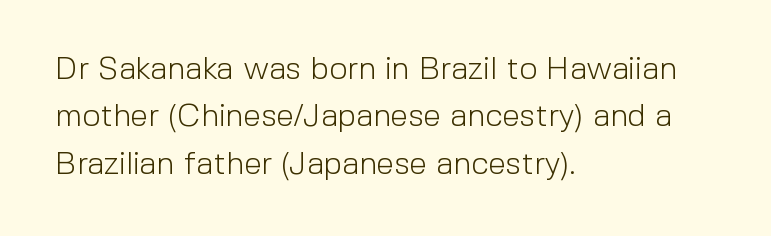
The image shows 32 px light sans-serif type, upright; set left-aligned, normal line spacing (1.48x), normal letter spacing, not underlined; a medium x-height.
